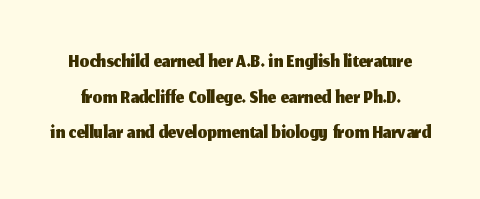
Q: Is the text italic (slanted)? A: No, it is upright.
Q: Is the typeface a serif or a sans-serif typeface? A: Sans-serif.
Q: Is the text underlined? A: No.
Q: Is the spacing between letters normal or unusually wide? A: Normal.
Q: Width (condensed, normal, or wide)? A: Normal.
Q: Stroke contrast? A: Medium.
Q: x-height? A: Medium.
Q: Monospaced? A: No.
